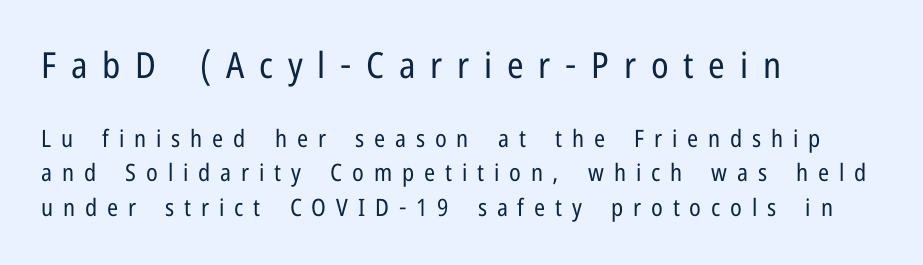
Check under the words: just untouched page. This sample uses expanded letter spacing, leaving extra air between glyphs. Where is the straight margin? On the left. Size contrast runs from large at the top to small at the bottom. This is sans-serif lettering, the kind often seen on screens and signage. A normal amount of white space separates one row of letters from the next.
